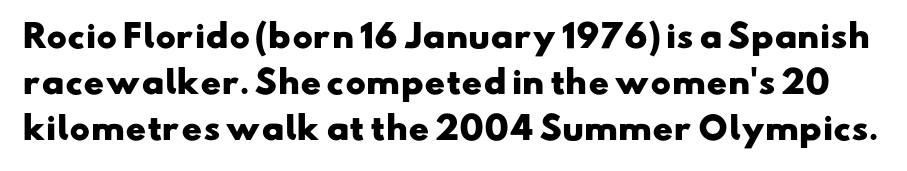
{"serif": "no", "bold": "yes", "weight": "heavy", "width": "wide", "stroke_contrast": "low", "x_height": "small", "monospaced": "no", "underline": "no", "line_spacing": "normal", "line_spacing_ratio": 1.49, "letter_spacing": "normal", "letter_spacing_em": 0.0, "glyph_px": 31}
